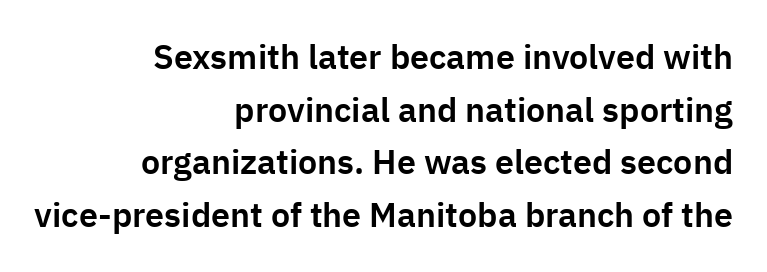
{"serif": "no", "italic": "no", "width": "normal", "stroke_contrast": "low", "x_height": "medium", "monospaced": "no", "underline": "no", "align": "right", "line_spacing": "normal", "line_spacing_ratio": 1.55, "letter_spacing": "normal", "letter_spacing_em": 0.0, "glyph_px": 34}
